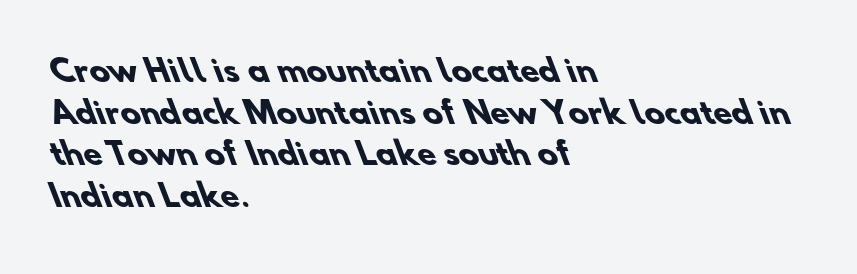
{"serif": "no", "bold": "yes", "weight": "heavy", "width": "normal", "stroke_contrast": "low", "x_height": "small", "monospaced": "no", "underline": "no", "align": "left", "line_spacing": "normal", "line_spacing_ratio": 1.39, "letter_spacing": "normal", "letter_spacing_em": 0.0, "glyph_px": 30}
